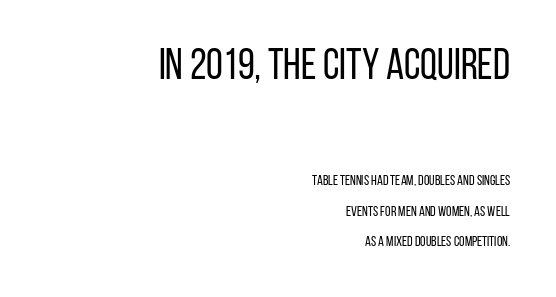
The letters sit at their default tracking, neither squeezed nor spread. Looks like regular typesetting: each glyph gets only the width it needs. Does the type have serifs? No, each stem ends abruptly. The initial chunk of copy outweighs the following chunk in type size.
